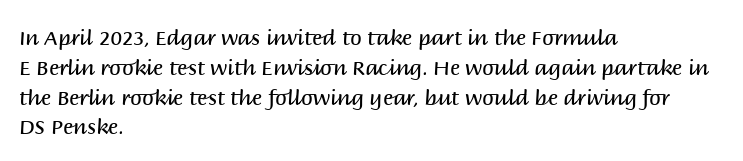
Quick note: interline space is typical. Nothing unusual about the tracking: characters are spaced as the font intends. Unmarked baselines from the first word to the last.
